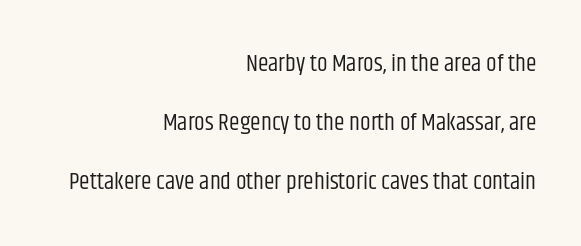
Q: Is the text bold? A: No.
Q: Is the text italic (slanted)? A: No, it is upright.
Q: Is the text underlined? A: No.
Q: How is the paragraph aligned? A: Right-aligned.
Q: Is the spacing between letters normal or unusually wide? A: Normal.
Q: Is the spacing between lines tight, normal or loose? A: Loose.
